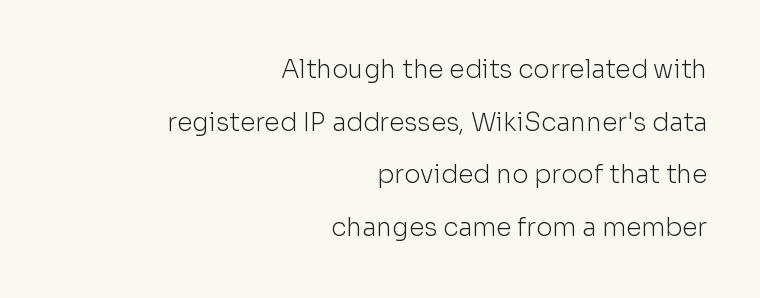
Rows of type keep a wide berth in the vertical direction. Unlike italic type, these characters show no tilt at all. The lines are quadded right. Letter spacing: default.
